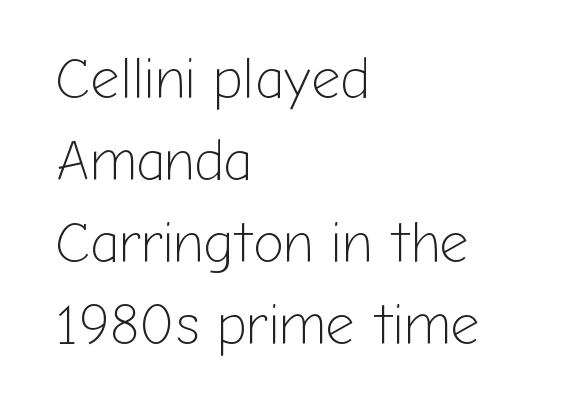
Q: Is the text bold? A: No.
Q: Is the text italic (slanted)? A: No, it is upright.
Q: Is the typeface a serif or a sans-serif typeface? A: Sans-serif.
Q: Is the text underlined? A: No.
Q: How is the paragraph aligned? A: Left-aligned.
Q: Is the spacing between letters normal or unusually wide? A: Normal.
Q: Is the spacing between lines tight, normal or loose? A: Normal.
Q: Width (condensed, normal, or wide)? A: Normal.
Q: Stroke contrast? A: Low.
Q: x-height? A: Medium.
Q: Monospaced? A: No.
